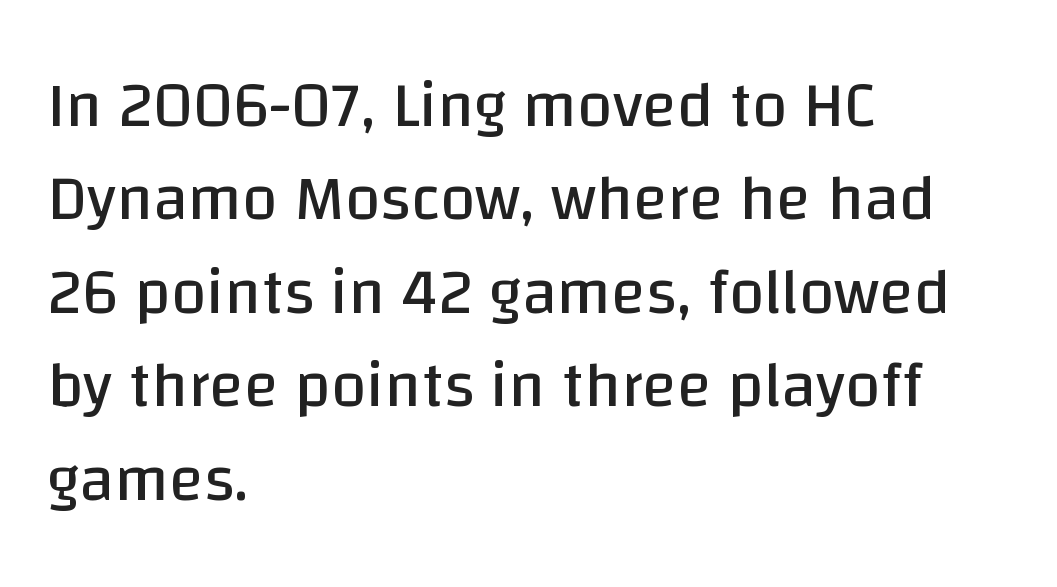
{"serif": "no", "italic": "no", "bold": "no", "weight": "regular", "width": "normal", "stroke_contrast": "low", "x_height": "large", "monospaced": "no", "underline": "no", "align": "left", "line_spacing": "normal", "line_spacing_ratio": 1.46, "letter_spacing": "normal", "letter_spacing_em": 0.0, "glyph_px": 64}
